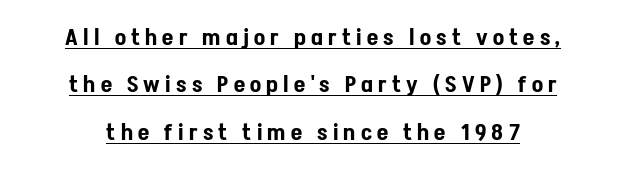
{"italic": "no", "underline": "yes", "align": "center", "line_spacing": "loose", "line_spacing_ratio": 2.06, "letter_spacing": "wide", "letter_spacing_em": 0.23, "glyph_px": 23}
